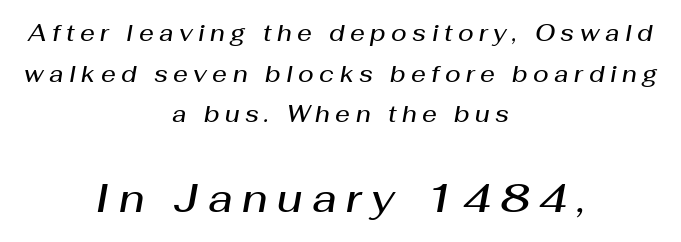
Between one letter and the next there's a generous, obvious gap. Where is the straight margin? There isn't one; the lines are centered. Note: smaller setting up top, larger setting below. Character widths vary here, with narrow letters taking less room than wide ones. Notice how the stems are inclined rather than vertical — that's the hallmark of italics. Honestly, there is no underline to notice here at all.
